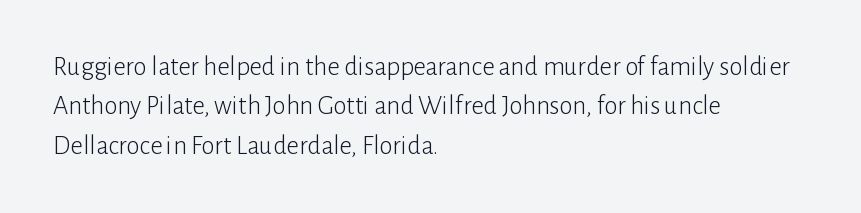
Quick note: not italic, upright. Is the stroke heavy? The answer is a plain regular-or-lighter. The setting favours the left margin, as ordinary paragraphs usually do. Has an underline been added? It has not. Tracking here is standard; glyphs follow each other at the usual distance. Line spacing here is normal.
